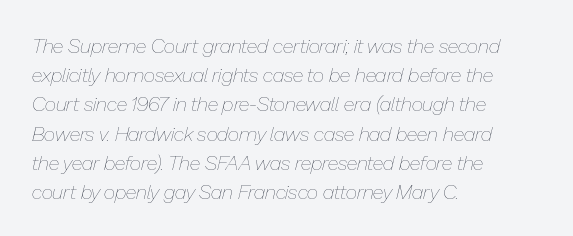
{"italic": "yes", "lean": "right", "slant_degrees": 13, "bold": "no", "underline": "no", "align": "left", "line_spacing": "normal", "line_spacing_ratio": 1.46, "letter_spacing": "normal", "letter_spacing_em": 0.0, "glyph_px": 20}
